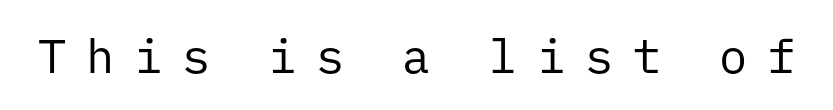
{"serif": "no", "italic": "no", "bold": "no", "weight": "regular", "width": "normal", "stroke_contrast": "low", "x_height": "medium", "monospaced": "yes", "underline": "no", "letter_spacing": "wide", "letter_spacing_em": 0.42, "glyph_px": 47}
